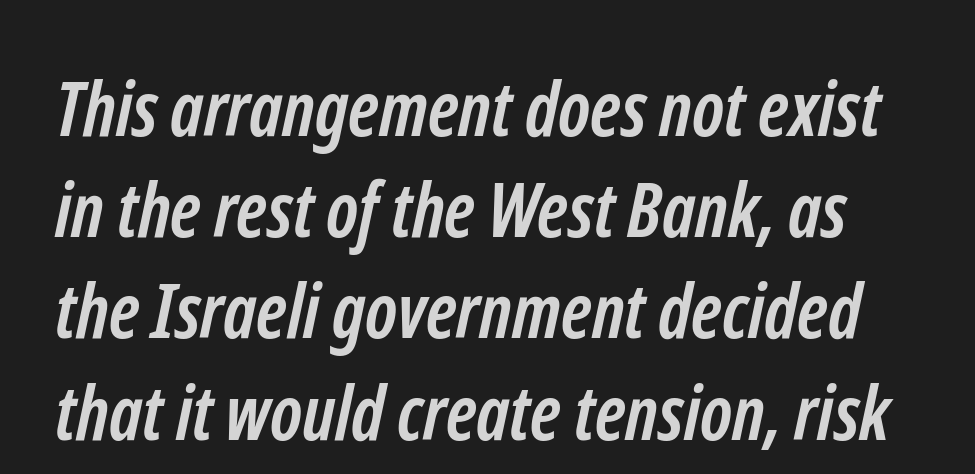
The image shows 75 px semibold, condensed sans-serif type; set normal line spacing (1.35x), normal letter spacing, not underlined; low stroke contrast and a medium x-height.
